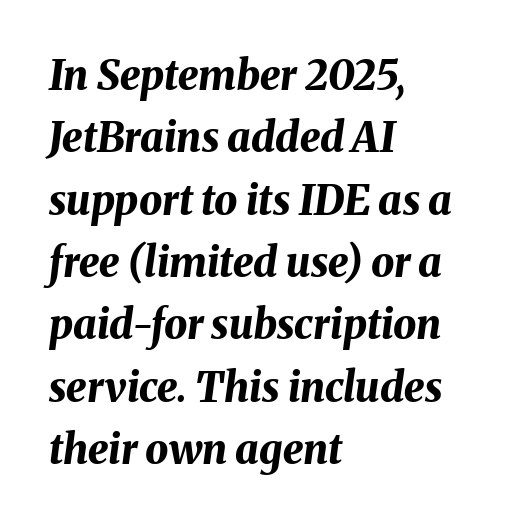
Interline gaps are of average width in this sample. There's an unmistakable incline to the writing here. Is the letter spacing exaggerated? No — it looks like the ordinary default. Stroke thickness is high; the sample reads as a true bold. Horizontally, the lines are justified to the leading edge only.
